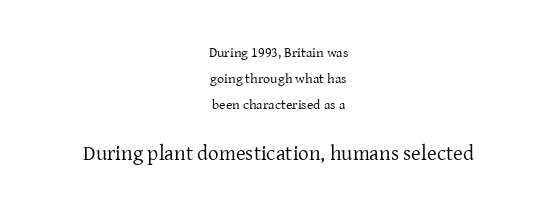
Q: Is the text bold? A: No.
Q: Is the text italic (slanted)? A: No, it is upright.
Q: Is the text underlined? A: No.
Q: How is the paragraph aligned? A: Centered.
Q: Is the spacing between letters normal or unusually wide? A: Normal.
Q: Which block of text is set in a larger size, the first (top) or the second (bottom)? A: The second (bottom) one.
